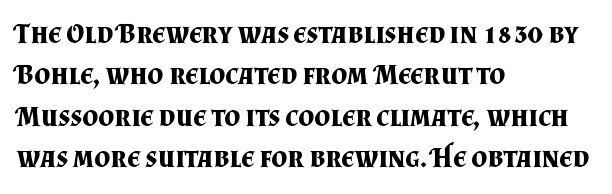
The space between consecutive lines is moderate. Characters follow at the spacing the type designer built in. These lines were composed using upright roman letters. Type without underlining. Heft: maximum for text — a bold.
